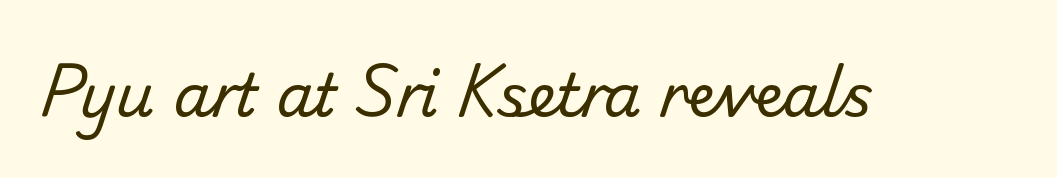
Q: Is the text bold? A: No.
Q: Is the typeface a serif or a sans-serif typeface? A: Sans-serif.
Q: Is the text underlined? A: No.
Q: Is the spacing between letters normal or unusually wide? A: Normal.
Q: Width (condensed, normal, or wide)? A: Normal.
Q: Stroke contrast? A: Low.
Q: x-height? A: Small.
Q: Monospaced? A: No.
